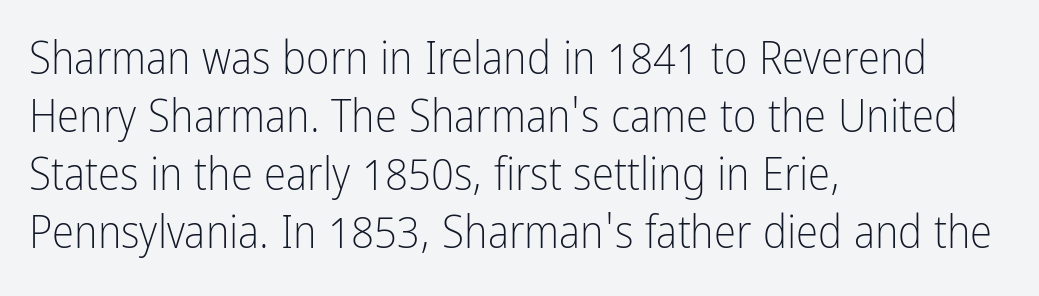
Q: Is the text bold? A: No.
Q: Is the text italic (slanted)? A: No, it is upright.
Q: Is the typeface a serif or a sans-serif typeface? A: Sans-serif.
Q: Is the text underlined? A: No.
Q: How is the paragraph aligned? A: Left-aligned.
Q: Is the spacing between letters normal or unusually wide? A: Normal.
Q: Is the spacing between lines tight, normal or loose? A: Normal.
Q: Width (condensed, normal, or wide)? A: Condensed.
Q: Stroke contrast? A: Low.
Q: x-height? A: Medium.
Q: Monospaced? A: No.
